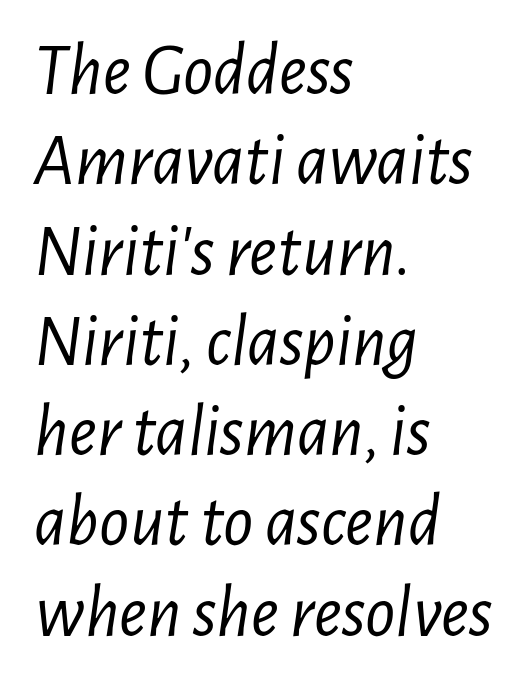
The image shows 74 px light, condensed type, italic (leaning right); set left-aligned, line spacing 1.22x, normal letter spacing, not underlined; low stroke contrast and a medium x-height.
